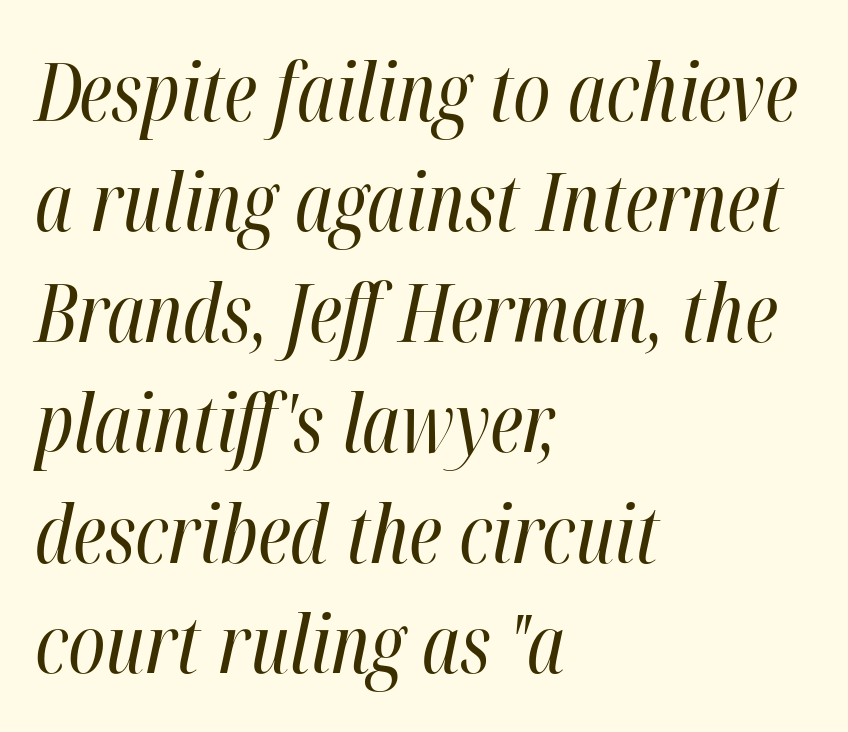
The image shows 80 px regular-weight, condensed type, italic (leaning right); set left-aligned, normal line spacing (1.38x), normal letter spacing, not underlined; high stroke contrast and a medium x-height.
